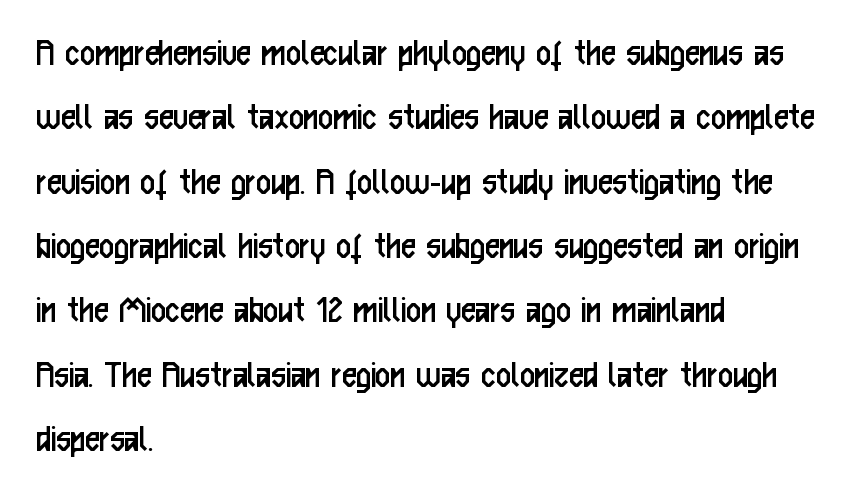
The image shows 41 px regular-weight, condensed sans-serif type, upright; set left-aligned, normal line spacing (1.57x), normal letter spacing, not underlined; low stroke contrast and a medium x-height.
